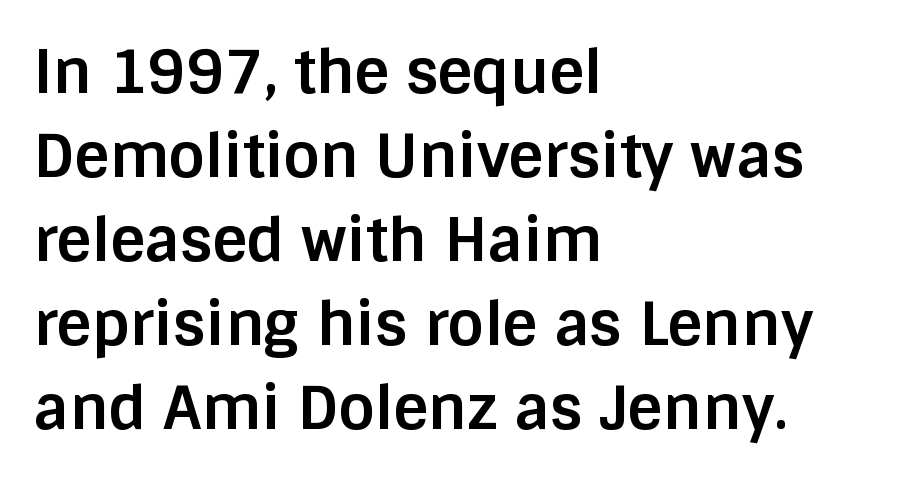
{"serif": "no", "italic": "no", "bold": "yes", "weight": "bold", "width": "normal", "stroke_contrast": "low", "x_height": "large", "monospaced": "no", "underline": "no", "align": "left", "line_spacing": "normal", "line_spacing_ratio": 1.4, "letter_spacing": "normal", "letter_spacing_em": 0.0, "glyph_px": 60}
